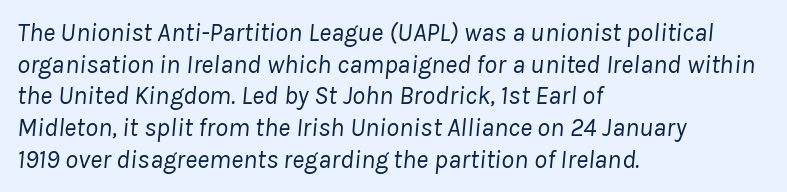
The image shows 26 px text type, italic (leaning right); set left-aligned, line spacing 1.22x, normal letter spacing, not underlined.
